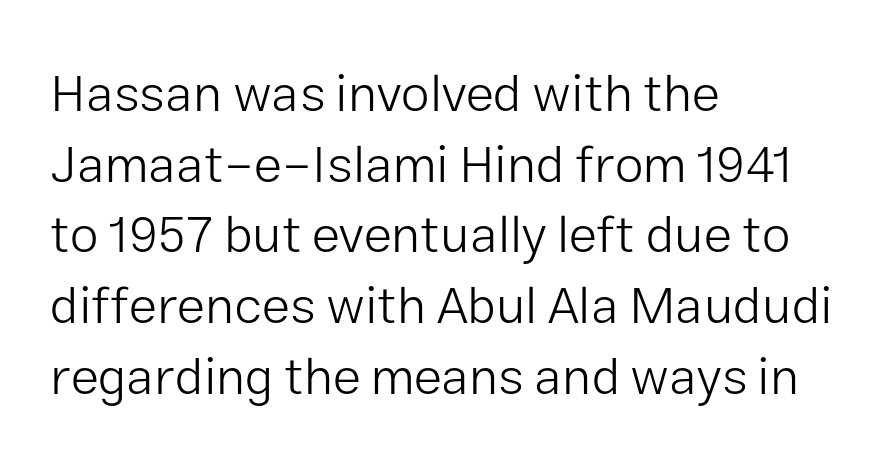
Students, note that the glyphs here touch the page at normal intervals. Nothing heavy about these letters — not bold at all. The passage shown is typed in a proportional face where columns would drift. The typesetter chose a ragged-right arrangement here.
